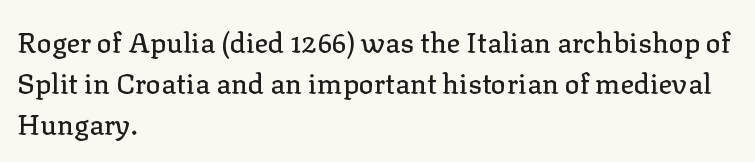
Interline gaps are of average width in this sample. If you drew a ruler down the left edge, every line would touch it. Unlike italic type, these characters show no tilt at all. The letterforms sit shoulder to shoulder at normal distance.
